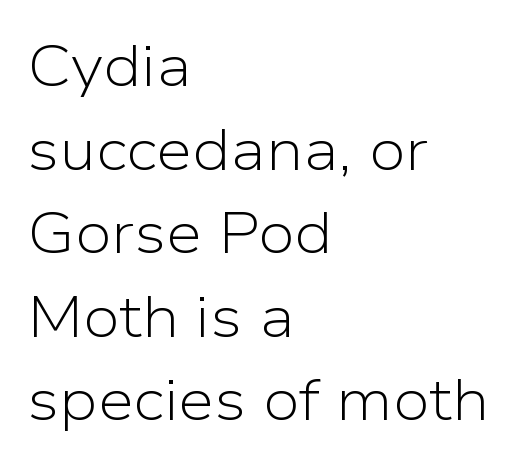
{"serif": "no", "italic": "no", "bold": "no", "weight": "light", "width": "normal", "stroke_contrast": "low", "x_height": "medium", "monospaced": "no", "underline": "no", "align": "left", "line_spacing": "normal", "line_spacing_ratio": 1.44, "letter_spacing": "normal", "letter_spacing_em": 0.0, "glyph_px": 58}
